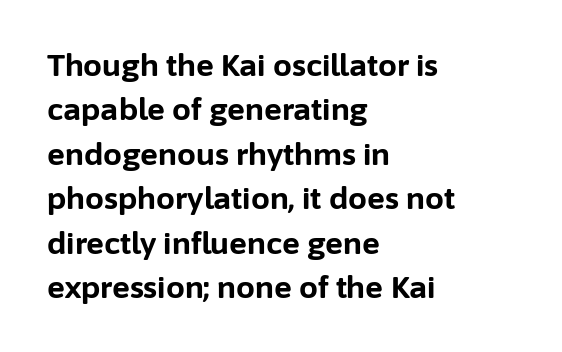
{"serif": "no", "italic": "no", "bold": "yes", "weight": "bold", "width": "normal", "stroke_contrast": "low", "x_height": "medium", "monospaced": "no", "underline": "no", "align": "left", "line_spacing": "normal", "line_spacing_ratio": 1.48, "letter_spacing": "normal", "letter_spacing_em": 0.0, "glyph_px": 30}
